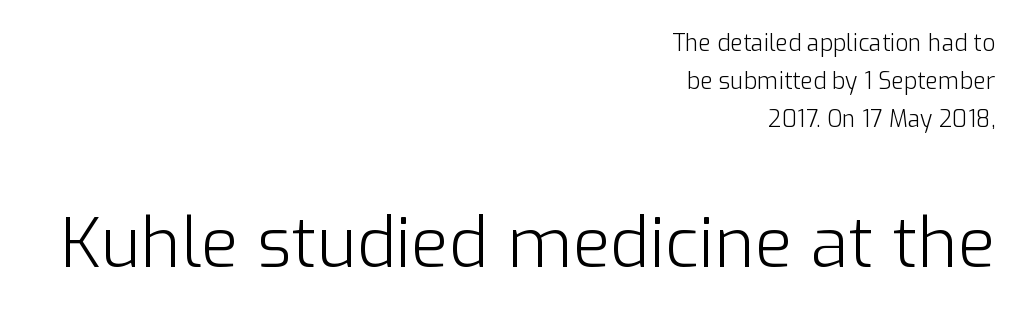
Weight: not bold — regular or lighter. The axis of the letterforms is exactly vertical. Look at the bottom of the vertical strokes: they stop flat, with no serifs. The letterforms sit shoulder to shoulder at normal distance.
